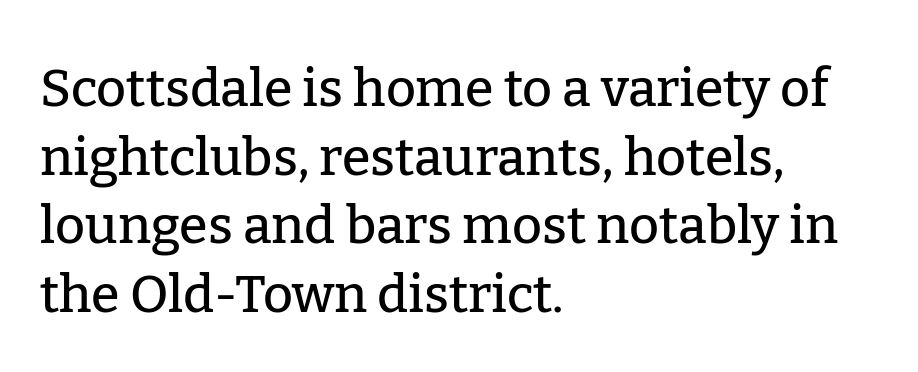
The rendering keeps characters at their native spacing. Line spacing here is normal. The typesetter chose a ragged-right arrangement here. Proportional: the letters do not fall into vertical columns. Italic? Not at all — the glyphs are vertical.
